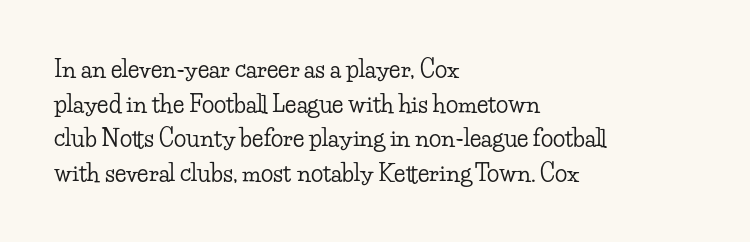
The image shows 23 px text type, upright; set left-aligned, normal line spacing (1.51x), normal letter spacing, not underlined.
